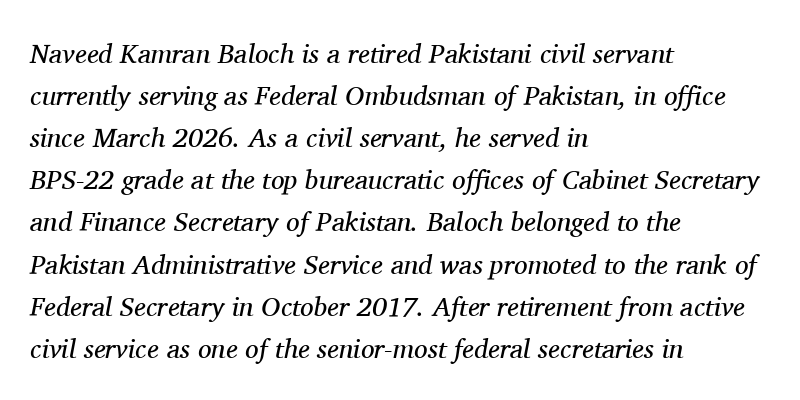
The image shows 27 px text type, italic (leaning right); set left-aligned, normal line spacing (1.56x), normal letter spacing, not underlined.
